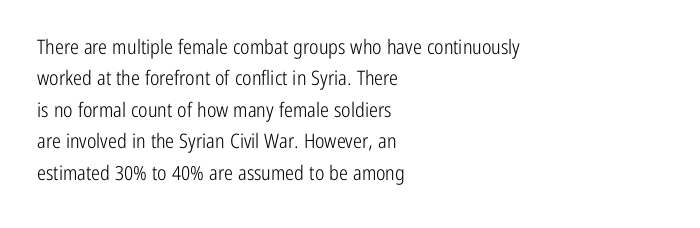
Line spacing here is normal. A typesetter would mark this as roman, not italic. The specimen omits any rule beneath the text block's lines. The rag falls on the right side of this text block. The characters are drawn with everyday or finer stroke widths.
